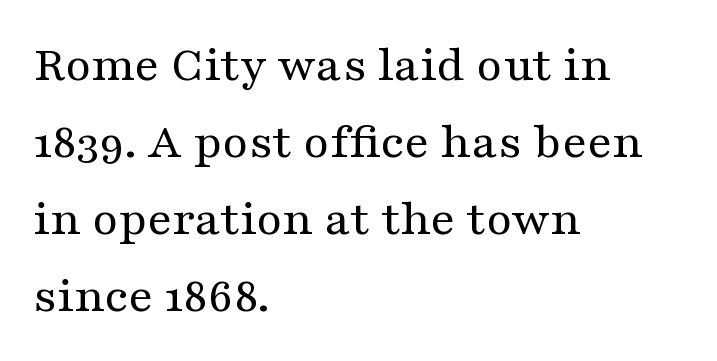
The image shows 52 px regular-weight, wide serif type, upright; set left-aligned, normal line spacing (1.48x), normal letter spacing, not underlined; medium stroke contrast and a medium x-height.
